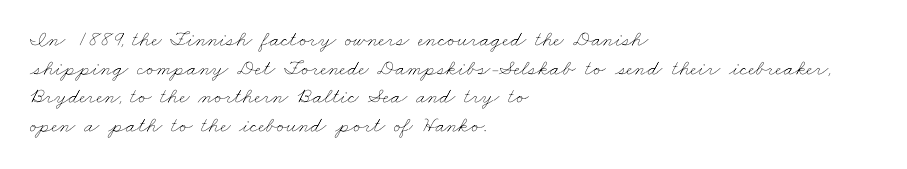
Characters follow at the spacing the type designer built in. These lines stack with their left ends in a neat column. The strip under each line holds only bare page. Each stroke keeps to a modest, everyday thickness or less.
